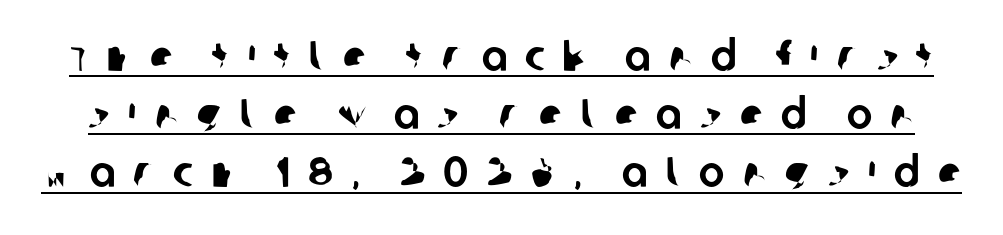
The image shows 43 px sans-serif type; set normal line spacing (1.35x), unusually wide letter spacing (+0.42 em), underlined; low stroke contrast and a large x-height.
